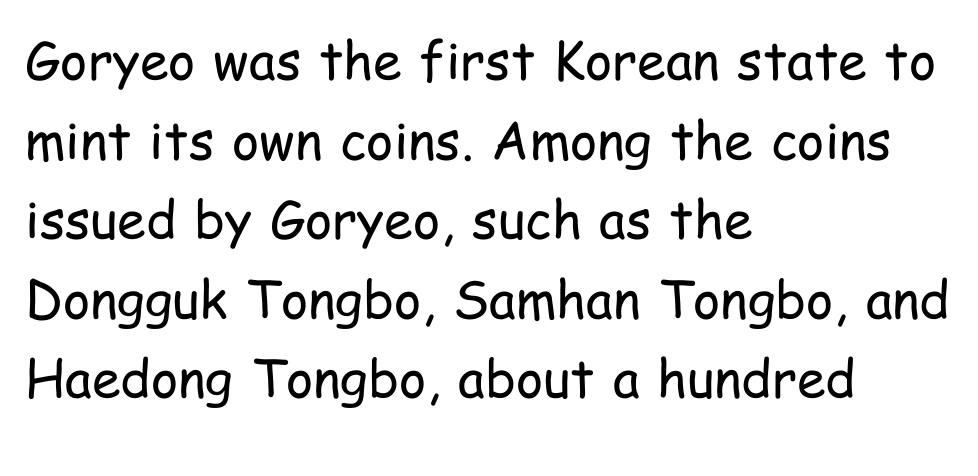
{"serif": "no", "italic": "no", "bold": "no", "weight": "regular", "width": "condensed", "stroke_contrast": "low", "x_height": "medium", "monospaced": "no", "underline": "no", "align": "left", "line_spacing": "normal", "line_spacing_ratio": 1.53, "letter_spacing": "normal", "letter_spacing_em": 0.0, "glyph_px": 52}
